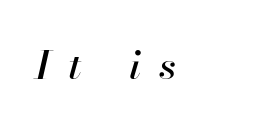
{"italic": "yes", "lean": "right", "slant_degrees": 13, "width": "normal", "stroke_contrast": "high", "x_height": "small", "monospaced": "no", "underline": "no", "letter_spacing": "wide", "letter_spacing_em": 0.48, "glyph_px": 39}
